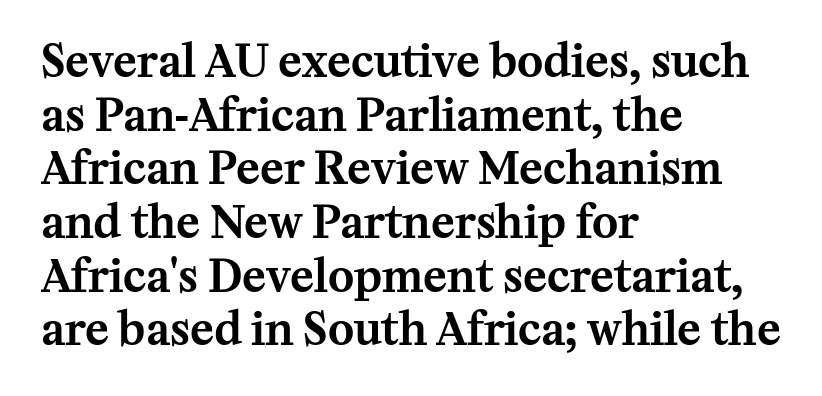
Q: Is the text italic (slanted)? A: No, it is upright.
Q: Is the typeface a serif or a sans-serif typeface? A: Serif.
Q: Is the text underlined? A: No.
Q: How is the paragraph aligned? A: Left-aligned.
Q: Is the spacing between letters normal or unusually wide? A: Normal.
Q: Width (condensed, normal, or wide)? A: Normal.
Q: Stroke contrast? A: Medium.
Q: x-height? A: Medium.
Q: Monospaced? A: No.
